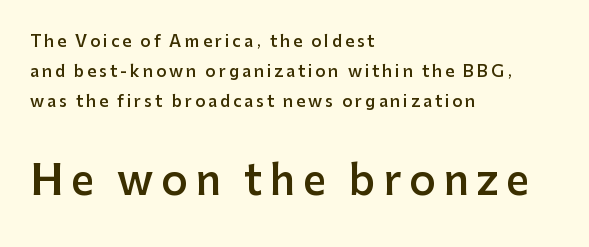
Letters rest on an invisible, unmarked baseline. Quick note: not italic, upright. Is this a sans? Yes — the strokes have no serifs. Horizontally, the lines are justified to the leading edge only.
